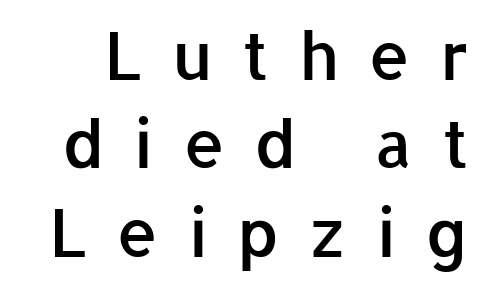
Q: Is the text bold? A: Semi-bold.
Q: Is the text italic (slanted)? A: No, it is upright.
Q: Is the typeface a serif or a sans-serif typeface? A: Sans-serif.
Q: Is the text underlined? A: No.
Q: Is the spacing between letters normal or unusually wide? A: Unusually wide.
Q: Is the spacing between lines tight, normal or loose? A: Normal.
Q: Width (condensed, normal, or wide)? A: Normal.
Q: Stroke contrast? A: Low.
Q: x-height? A: Medium.
Q: Monospaced? A: No.
